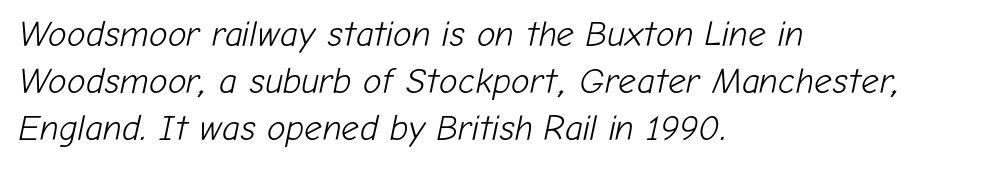
Each letter keeps its own natural width here, so spacing adapts to shape. There's an unmistakable incline to the writing here. Each word holds together tightly as a unit, with standard inter-letter gaps. This is not heavy type; no bold has been used. The paragraph shown leans on its left margin. A bare baseline throughout the passage.
